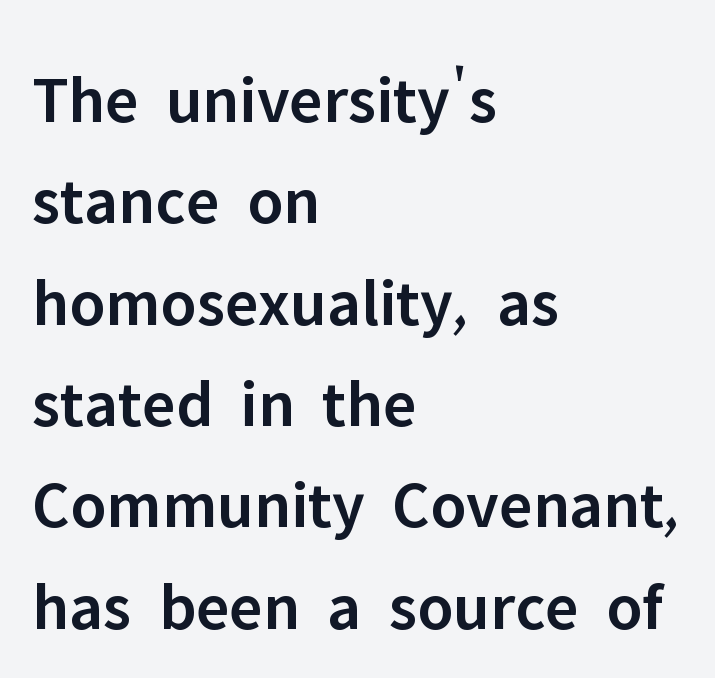
Q: Is the text bold? A: Semi-bold.
Q: Is the text italic (slanted)? A: No, it is upright.
Q: Is the typeface a serif or a sans-serif typeface? A: Sans-serif.
Q: Is the text underlined? A: No.
Q: How is the paragraph aligned? A: Left-aligned.
Q: Is the spacing between letters normal or unusually wide? A: Normal.
Q: Is the spacing between lines tight, normal or loose? A: Normal.
Q: Width (condensed, normal, or wide)? A: Normal.
Q: Stroke contrast? A: Low.
Q: x-height? A: Medium.
Q: Monospaced? A: No.
